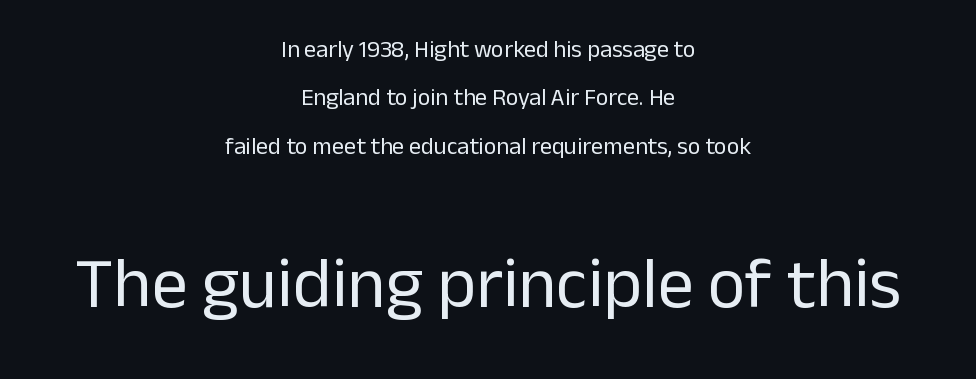
{"serif": "no", "italic": "no", "bold": "no", "weight": "regular", "width": "normal", "stroke_contrast": "low", "x_height": "medium", "monospaced": "no", "underline": "no", "align": "center", "line_spacing": "loose", "line_spacing_ratio": 2.02, "letter_spacing": "normal", "letter_spacing_em": 0.0, "larger_block": "second", "size_ratio": 3.0, "glyph_px": 72}
